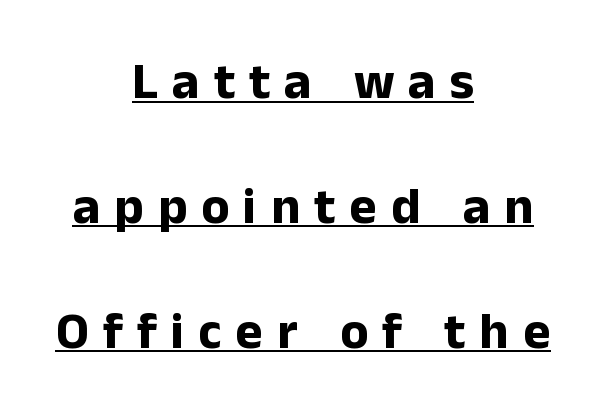
Q: Is the text bold? A: Yes.
Q: Is the text italic (slanted)? A: No, it is upright.
Q: Is the typeface a serif or a sans-serif typeface? A: Sans-serif.
Q: Is the text underlined? A: Yes.
Q: How is the paragraph aligned? A: Centered.
Q: Is the spacing between letters normal or unusually wide? A: Unusually wide.
Q: Is the spacing between lines tight, normal or loose? A: Loose.
Q: Width (condensed, normal, or wide)? A: Normal.
Q: Stroke contrast? A: Low.
Q: x-height? A: Medium.
Q: Monospaced? A: No.
